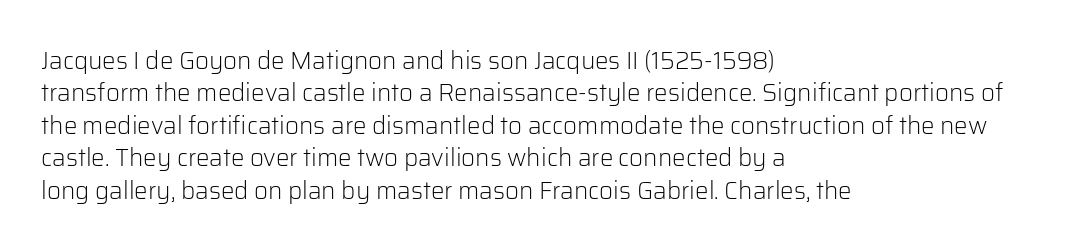
The typesetter chose a ragged-right arrangement here. In terms of letterspacing, this is plain default setting. Descenders hang freely into open space. A typesetter would call this leading conventional body-copy spacing. Stems and bowls with no extra thickness — not bold.
